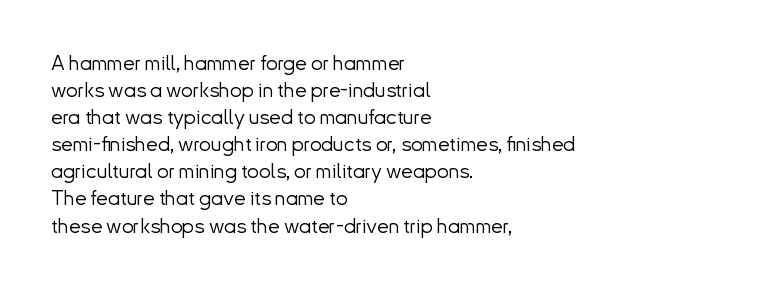
{"italic": "no", "bold": "no", "underline": "no", "align": "left", "line_spacing": "normal", "line_spacing_ratio": 1.29, "letter_spacing": "normal", "letter_spacing_em": 0.0, "glyph_px": 21}
